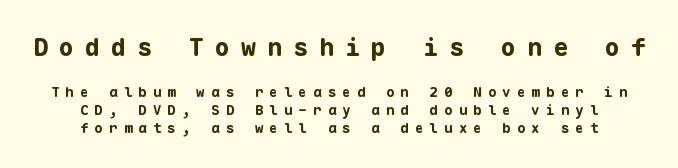
{"italic": "no", "bold": "yes", "underline": "no", "align": "center", "line_spacing": "normal", "line_spacing_ratio": 1.28, "letter_spacing": "wide", "letter_spacing_em": 0.44, "larger_block": "first", "size_ratio": 1.79, "glyph_px": 25}
